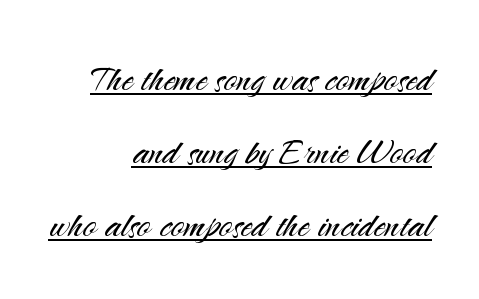
The image shows 46 px light sans-serif type; set right-aligned, normal line spacing (1.59x), normal letter spacing, underlined; medium stroke contrast and a small x-height.
